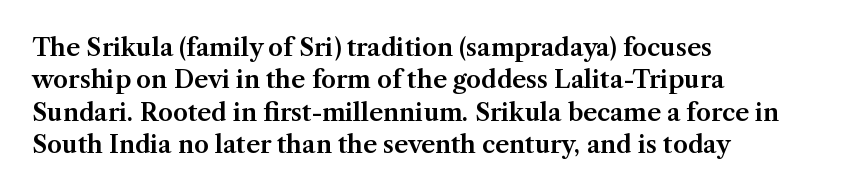
{"italic": "no", "underline": "no", "align": "left", "line_spacing": "normal", "line_spacing_ratio": 1.35, "letter_spacing": "normal", "letter_spacing_em": 0.0, "glyph_px": 24}
